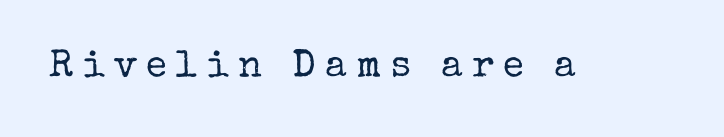
The image shows 38 px regular-weight serif type, upright; set unusually wide letter spacing (+0.25 em), not underlined; low stroke contrast and a medium x-height.
